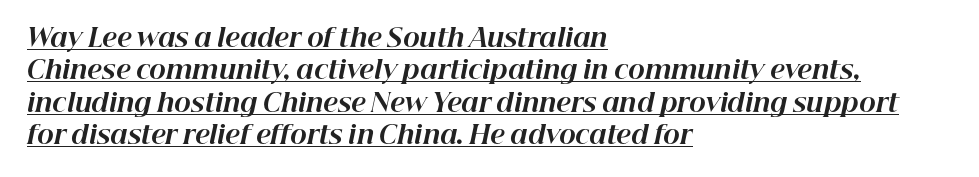
The image shows 25 px bold type, italic (leaning right); set left-aligned, normal line spacing (1.3x), normal letter spacing, underlined.
